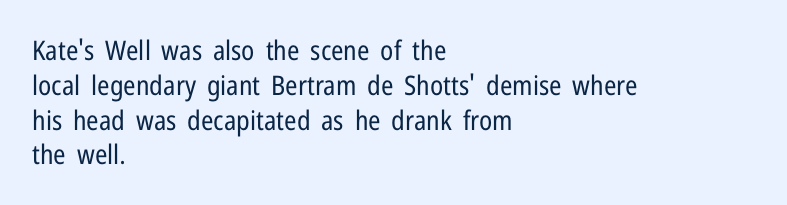
{"italic": "no", "bold": "no", "underline": "no", "align": "left", "line_spacing": "normal", "line_spacing_ratio": 1.29, "letter_spacing": "normal", "letter_spacing_em": 0.0, "glyph_px": 27}
